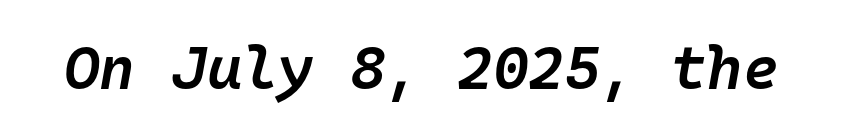
Words appear dense and cohesive because spacing is normal. The face used here is a semibold: visibly heavier than regular, lighter than bold. The strip under each line holds only bare page. The glyphs look as if they've been sheared to an angle. The face used here is monospaced, like something from a code editor.
